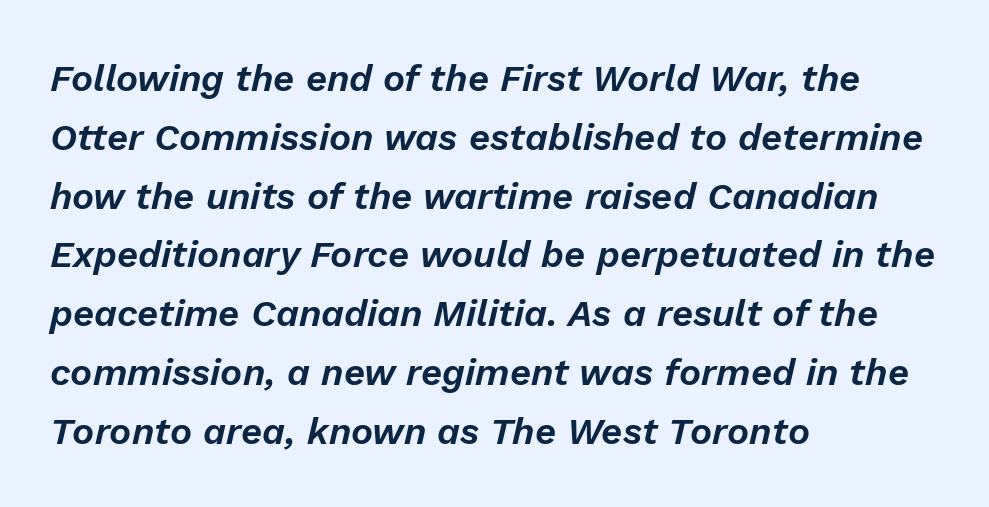
The image shows 37 px text type, italic (leaning right); set left-aligned, normal line spacing (1.59x), normal letter spacing, not underlined; low stroke contrast and a medium x-height.
